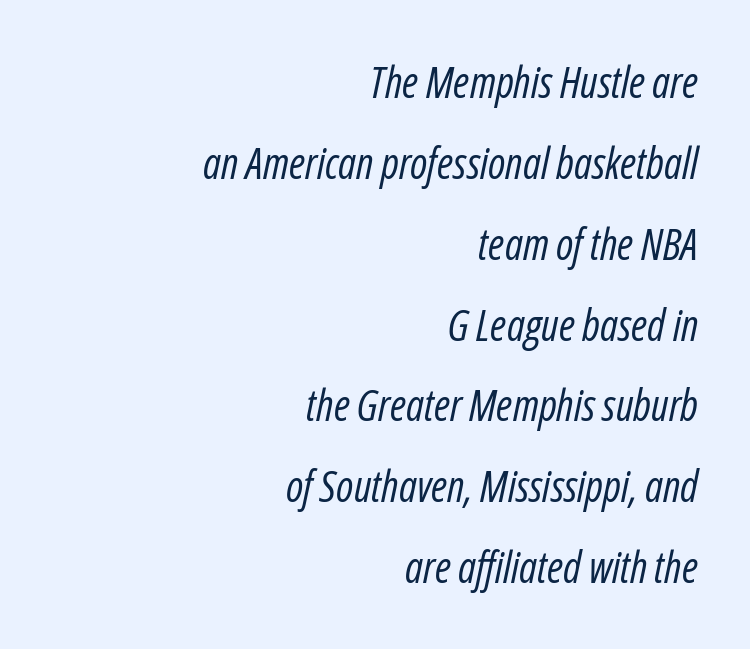
The image shows 43 px regular-weight, condensed type, italic (leaning right); set right-aligned, line spacing 1.88x, normal letter spacing, not underlined; low stroke contrast and a medium x-height.
